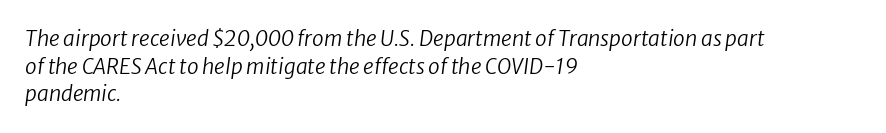
The image shows 21 px text type, italic (leaning right); set left-aligned, normal line spacing (1.32x), normal letter spacing, not underlined.
